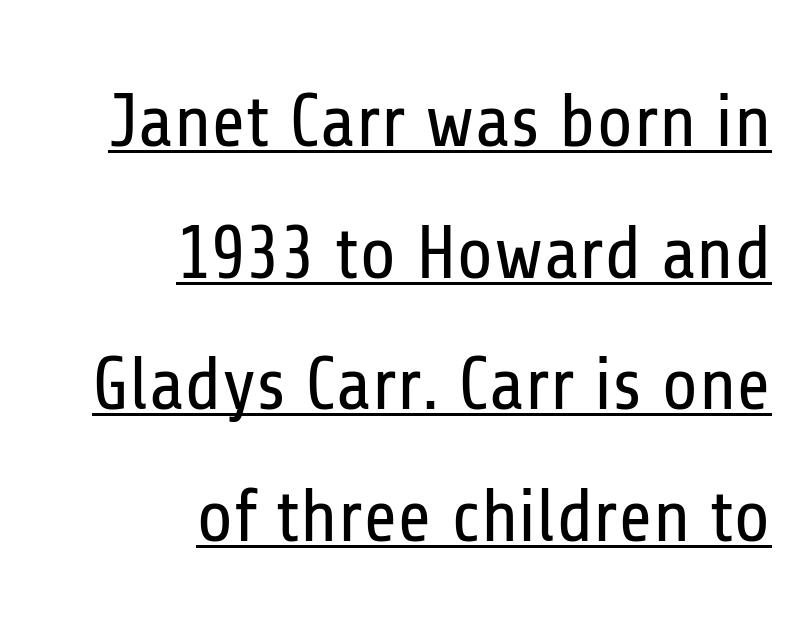
{"serif": "no", "italic": "no", "bold": "no", "weight": "regular", "width": "condensed", "stroke_contrast": "low", "x_height": "medium", "monospaced": "no", "underline": "yes", "align": "right", "line_spacing_ratio": 1.78, "letter_spacing": "normal", "letter_spacing_em": 0.0, "glyph_px": 74}
